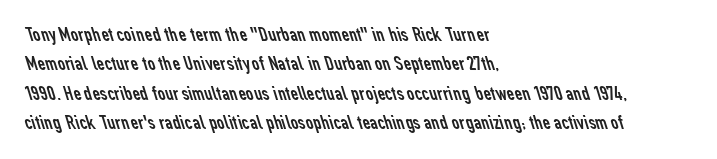
Q: Is the text bold? A: No.
Q: Is the text underlined? A: No.
Q: How is the paragraph aligned? A: Left-aligned.
Q: Is the spacing between letters normal or unusually wide? A: Normal.
Q: Is the spacing between lines tight, normal or loose? A: Normal.
